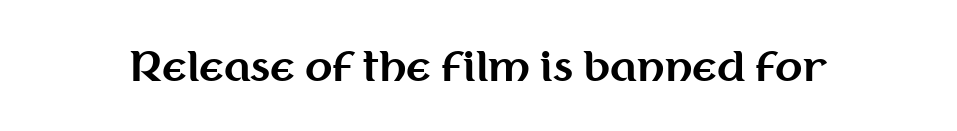
The image shows 40 px bold sans-serif type, upright; set normal letter spacing, not underlined; medium stroke contrast and a medium x-height.
